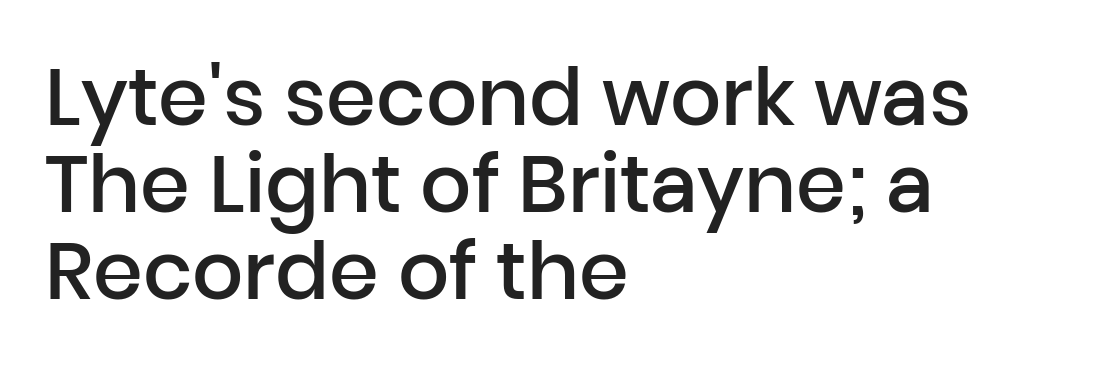
{"serif": "no", "italic": "no", "bold": "semi", "weight": "semibold", "width": "normal", "stroke_contrast": "low", "x_height": "medium", "monospaced": "no", "underline": "no", "align": "left", "line_spacing": "tight", "line_spacing_ratio": 1.09, "letter_spacing": "normal", "letter_spacing_em": 0.0, "glyph_px": 80}
